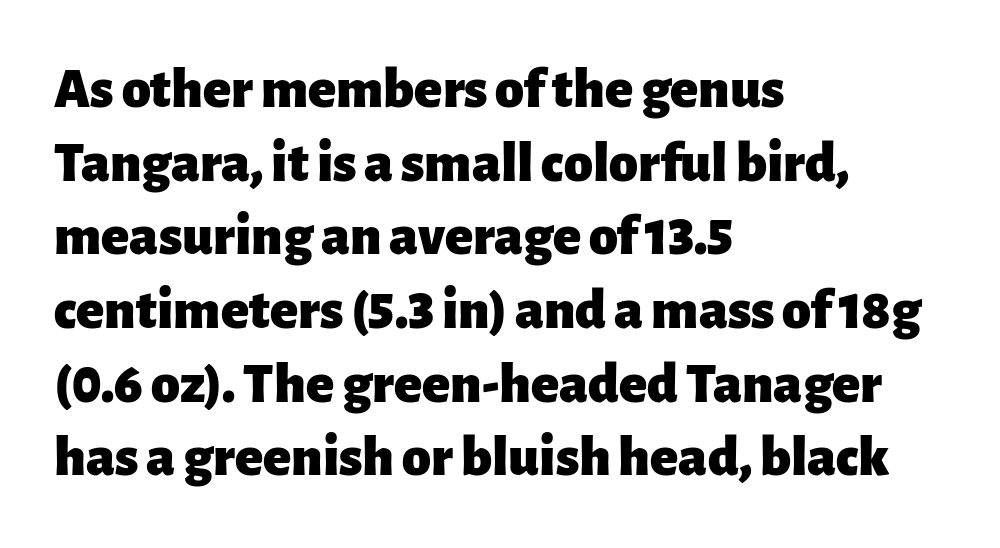
{"serif": "no", "italic": "no", "bold": "yes", "weight": "heavy", "width": "normal", "stroke_contrast": "low", "x_height": "medium", "monospaced": "no", "underline": "no", "align": "left", "line_spacing": "normal", "line_spacing_ratio": 1.27, "letter_spacing": "normal", "letter_spacing_em": 0.0, "glyph_px": 58}
